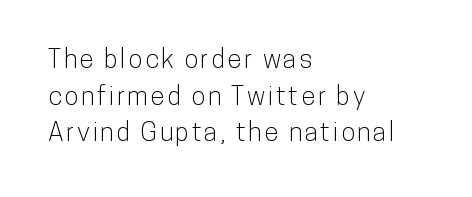
Q: Is the text italic (slanted)? A: No, it is upright.
Q: Is the text underlined? A: No.
Q: How is the paragraph aligned? A: Left-aligned.
Q: Is the spacing between lines tight, normal or loose? A: Normal.
